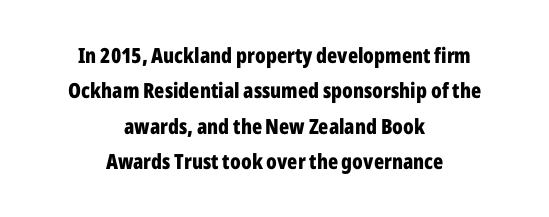
{"italic": "no", "bold": "yes", "underline": "no", "align": "center", "line_spacing": "normal", "line_spacing_ratio": 1.69, "letter_spacing": "normal", "letter_spacing_em": 0.0, "glyph_px": 21}
